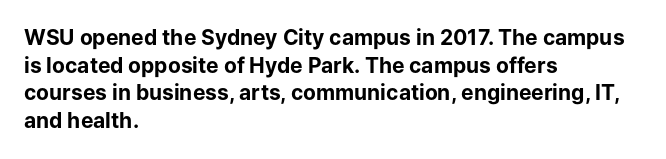
It's the straight-up-and-down kind of type. The words here are not underlined. Summary of vertical rhythm: regular, with standard interline spacing. Alignment: flush left. The rendering keeps characters at their native spacing.
